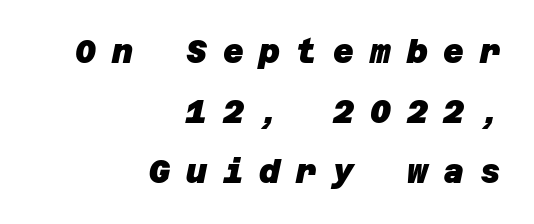
Type without underlining. Unlike a traditional serif, this face leaves its strokes unadorned. Look at the stroke-to-counter ratio: heavy, a bold. Students, note that the glyphs here are deliberately spaced far apart.
